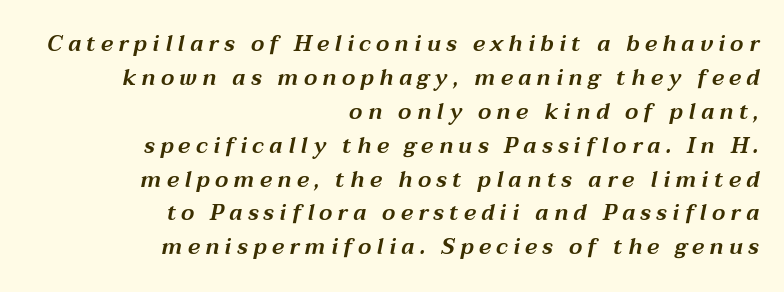
Q: Is the text italic (slanted)? A: Yes, it leans right by about 12 degrees.
Q: Is the text underlined? A: No.
Q: How is the paragraph aligned? A: Right-aligned.
Q: Is the spacing between letters normal or unusually wide? A: Unusually wide.
Q: Is the spacing between lines tight, normal or loose? A: Normal.
